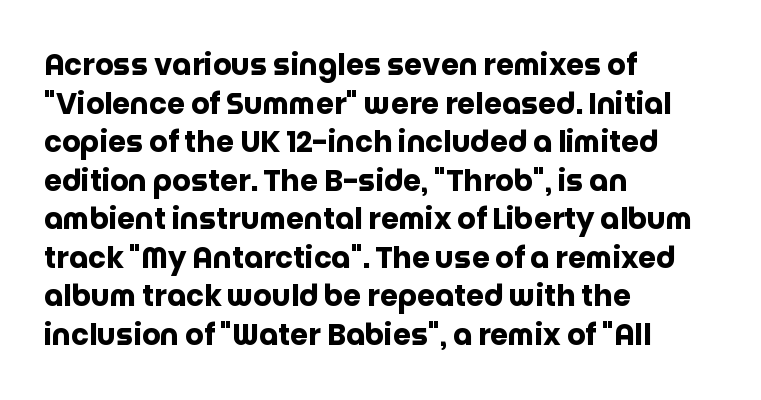
{"serif": "no", "italic": "no", "bold": "yes", "weight": "heavy", "width": "normal", "stroke_contrast": "low", "x_height": "large", "monospaced": "no", "underline": "no", "align": "left", "line_spacing": "normal", "line_spacing_ratio": 1.33, "letter_spacing": "normal", "letter_spacing_em": 0.0, "glyph_px": 29}
